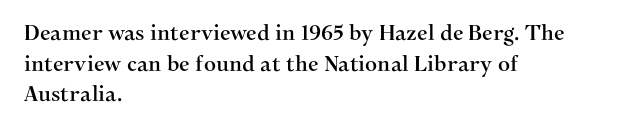
The image shows 21 px text type, upright; set left-aligned, normal line spacing (1.46x), normal letter spacing, not underlined.
